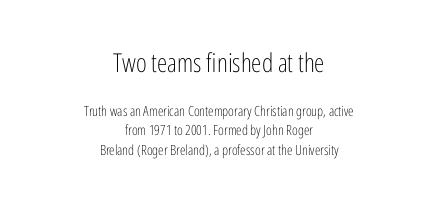
{"italic": "no", "bold": "no", "underline": "no", "align": "center", "line_spacing": "normal", "line_spacing_ratio": 1.39, "letter_spacing": "normal", "letter_spacing_em": 0.0, "larger_block": "first", "size_ratio": 1.86, "glyph_px": 26}
